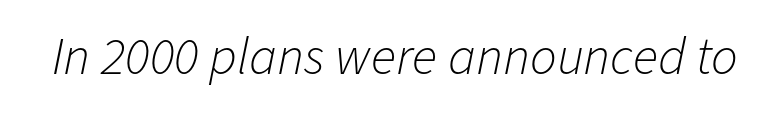
{"italic": "yes", "lean": "right", "slant_degrees": 11, "bold": "no", "weight": "light", "width": "normal", "stroke_contrast": "low", "x_height": "medium", "monospaced": "no", "underline": "no", "letter_spacing": "normal", "letter_spacing_em": 0.0, "glyph_px": 53}
